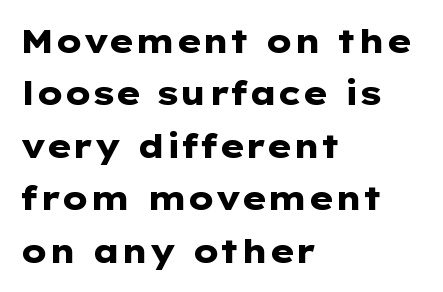
Q: Is the text bold? A: Yes.
Q: Is the text italic (slanted)? A: No, it is upright.
Q: Is the typeface a serif or a sans-serif typeface? A: Sans-serif.
Q: Is the text underlined? A: No.
Q: How is the paragraph aligned? A: Left-aligned.
Q: Is the spacing between letters normal or unusually wide? A: Normal.
Q: Is the spacing between lines tight, normal or loose? A: Normal.
Q: Width (condensed, normal, or wide)? A: Wide.
Q: Stroke contrast? A: Low.
Q: x-height? A: Medium.
Q: Monospaced? A: No.
